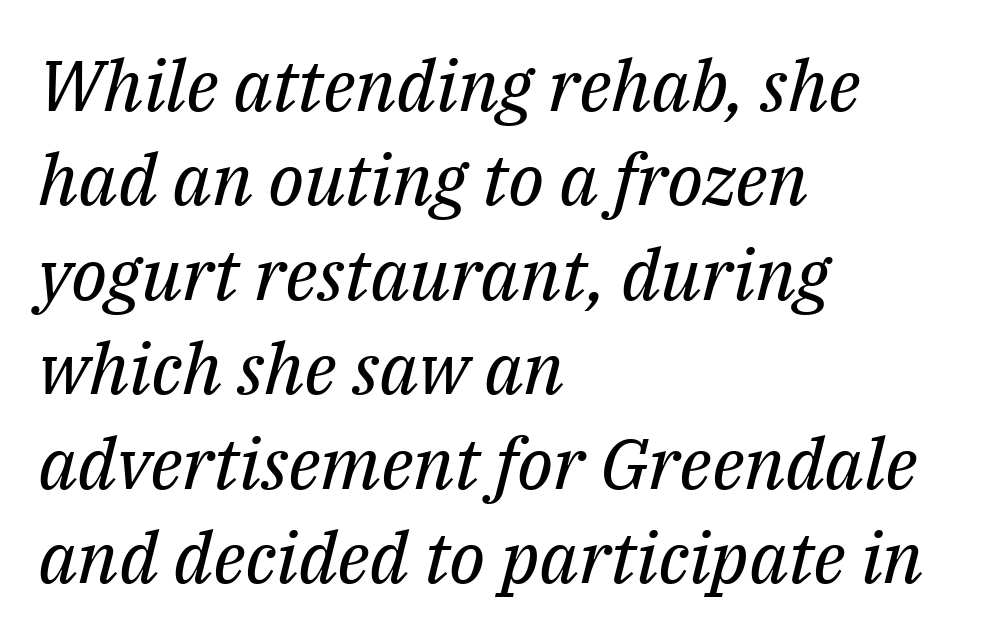
Q: Is the text bold? A: No.
Q: Is the text italic (slanted)? A: Yes, it leans right by about 14 degrees.
Q: Is the typeface a serif or a sans-serif typeface? A: Serif.
Q: Is the text underlined? A: No.
Q: How is the paragraph aligned? A: Left-aligned.
Q: Is the spacing between letters normal or unusually wide? A: Normal.
Q: Is the spacing between lines tight, normal or loose? A: Normal.
Q: Width (condensed, normal, or wide)? A: Normal.
Q: Stroke contrast? A: Medium.
Q: x-height? A: Medium.
Q: Monospaced? A: No.
